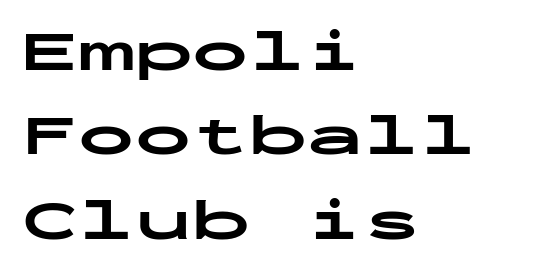
Q: Is the text bold? A: Yes.
Q: Is the text italic (slanted)? A: No, it is upright.
Q: Is the typeface a serif or a sans-serif typeface? A: Sans-serif.
Q: Is the text underlined? A: No.
Q: How is the paragraph aligned? A: Left-aligned.
Q: Is the spacing between letters normal or unusually wide? A: Normal.
Q: Is the spacing between lines tight, normal or loose? A: Normal.
Q: Width (condensed, normal, or wide)? A: Wide.
Q: Stroke contrast? A: Low.
Q: x-height? A: Medium.
Q: Monospaced? A: Yes.
